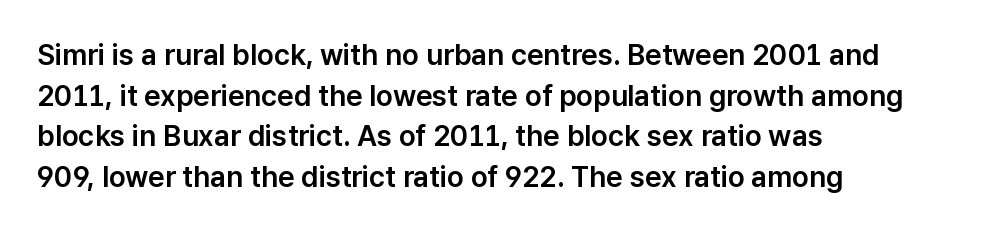
{"serif": "no", "italic": "no", "width": "normal", "stroke_contrast": "low", "x_height": "medium", "monospaced": "no", "underline": "no", "align": "left", "line_spacing": "normal", "line_spacing_ratio": 1.4, "letter_spacing": "normal", "letter_spacing_em": 0.0, "glyph_px": 29}
